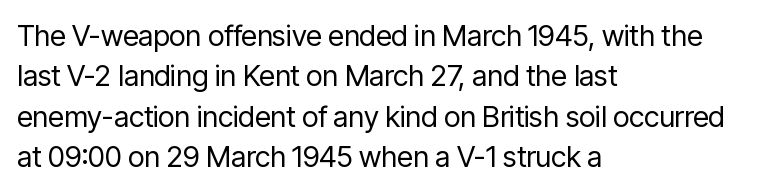
{"serif": "no", "italic": "no", "bold": "no", "weight": "regular", "width": "condensed", "stroke_contrast": "low", "x_height": "medium", "monospaced": "no", "underline": "no", "align": "left", "line_spacing": "normal", "line_spacing_ratio": 1.39, "letter_spacing": "normal", "letter_spacing_em": 0.0, "glyph_px": 29}
